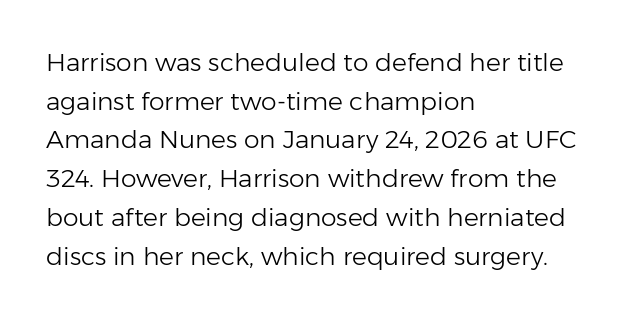
Notice how descenders clear the ascenders below comfortably — that's standard leading. Posture: vertical. Letter spacing: default. This rendering uses left alignment, leaving the right contour irregular.
